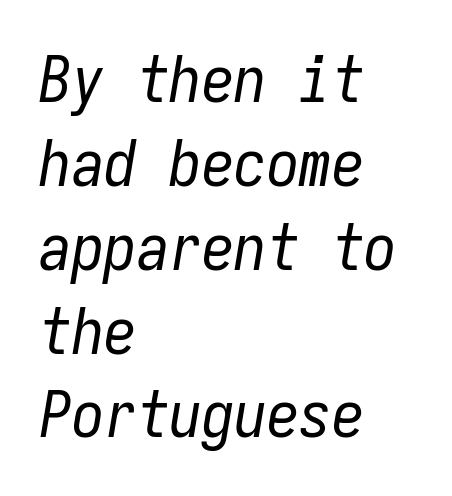
The image shows 65 px regular-weight, condensed type, italic (leaning right), monospaced; set left-aligned, normal line spacing (1.29x), normal letter spacing, not underlined; low stroke contrast and a medium x-height.
